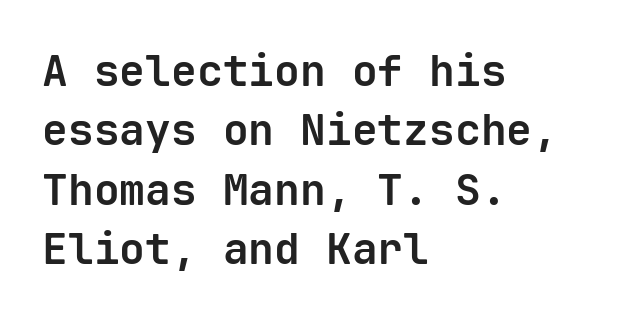
Q: Is the text bold? A: Yes.
Q: Is the text italic (slanted)? A: No, it is upright.
Q: Is the typeface a serif or a sans-serif typeface? A: Sans-serif.
Q: Is the text underlined? A: No.
Q: How is the paragraph aligned? A: Left-aligned.
Q: Is the spacing between letters normal or unusually wide? A: Normal.
Q: Is the spacing between lines tight, normal or loose? A: Normal.
Q: Width (condensed, normal, or wide)? A: Normal.
Q: Stroke contrast? A: Low.
Q: x-height? A: Medium.
Q: Monospaced? A: Yes.
